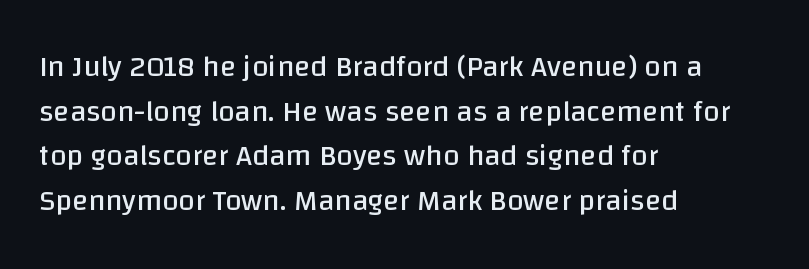
Posture: vertical. Standard letterfit; no display-style spreading of the glyphs. Compared with a typical body face, this is equally light or lighter still. Do the characters align in a grid? No, the font is proportional. Honestly, there is no underline to notice here at all. Is this a sans? Yes — the strokes have no serifs.
